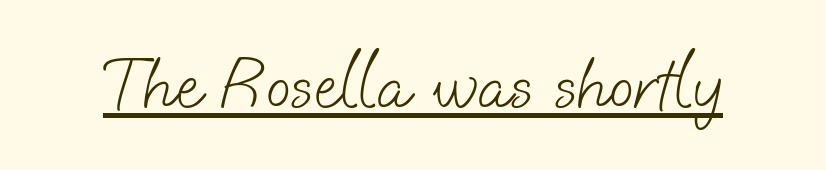
Proportional: the letters do not fall into vertical columns. Underlining? Definitely there. The passage shown has conventional tracking throughout. Bold? No — there's no thickening of the strokes. No feet cap the strokes, marking this as sans-serif type.
